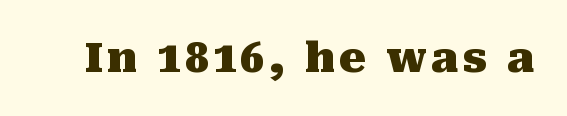
Q: Is the text bold? A: Yes.
Q: Is the text italic (slanted)? A: No, it is upright.
Q: Is the typeface a serif or a sans-serif typeface? A: Serif.
Q: Is the text underlined? A: No.
Q: Width (condensed, normal, or wide)? A: Normal.
Q: Stroke contrast? A: Medium.
Q: x-height? A: Medium.
Q: Monospaced? A: No.
